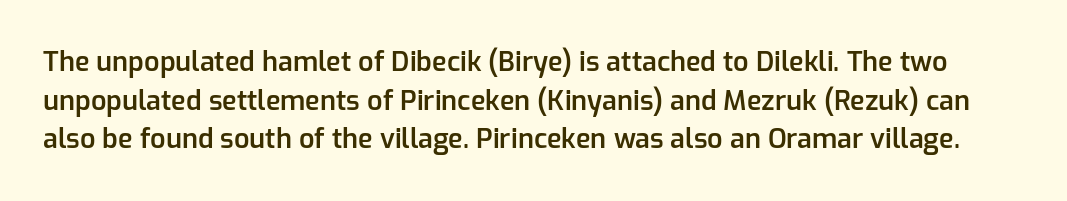
The image shows 27 px text type, upright; set normal line spacing (1.43x), normal letter spacing, not underlined.
